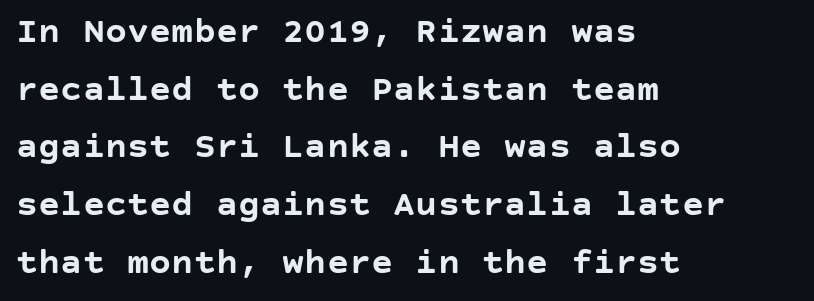
What kind of face is this? One without serifs — a sans. Unmarked baselines from the first word to the last. The strokes are fattened all the way to bold. Line spacing here is normal. The letters stand straight up with perfectly vertical stems.
